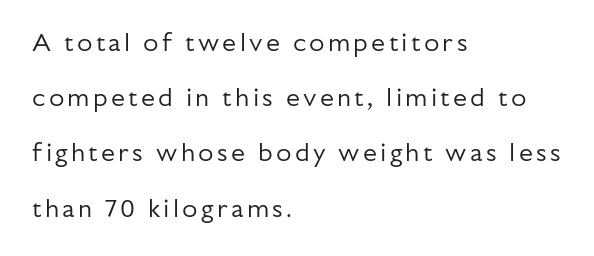
Quick note: interline space is abundant. A roman cut, with each character standing at attention. A bare baseline throughout the passage. The paragraph shown leans on its left margin. Letters have the restrained weight of plain body copy at most.
